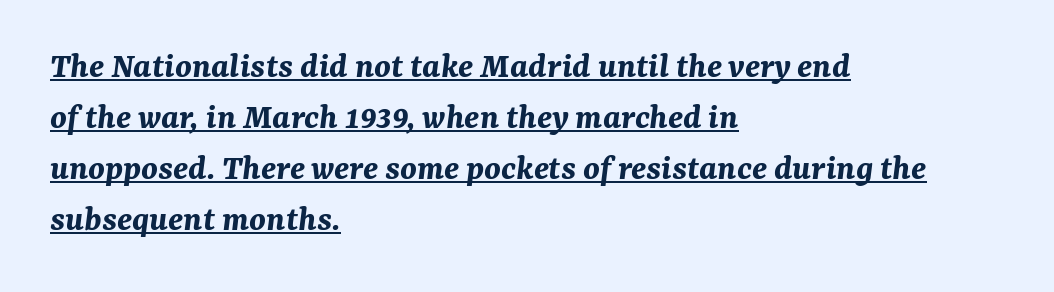
The image shows 37 px bold type, italic (leaning right); set left-aligned, normal line spacing (1.38x), normal letter spacing, underlined; medium stroke contrast and a medium x-height.
